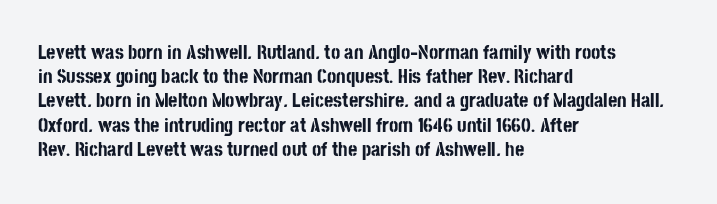
{"italic": "no", "bold": "yes", "underline": "no", "align": "left", "line_spacing_ratio": 1.21, "letter_spacing": "normal", "letter_spacing_em": 0.0, "glyph_px": 20}
